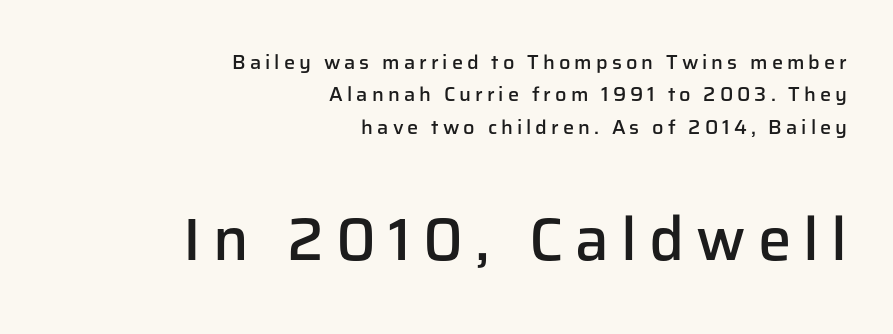
{"serif": "no", "italic": "no", "bold": "semi", "weight": "semibold", "width": "normal", "stroke_contrast": "low", "x_height": "medium", "monospaced": "no", "underline": "no", "align": "right", "line_spacing": "normal", "line_spacing_ratio": 1.62, "letter_spacing": "wide", "letter_spacing_em": 0.2, "larger_block": "second", "size_ratio": 3.0, "glyph_px": 60}
